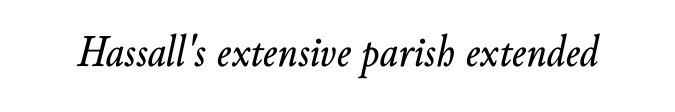
{"italic": "yes", "lean": "right", "slant_degrees": 10, "width": "normal", "stroke_contrast": "low", "x_height": "small", "monospaced": "no", "underline": "no", "letter_spacing": "normal", "letter_spacing_em": 0.0, "glyph_px": 45}
